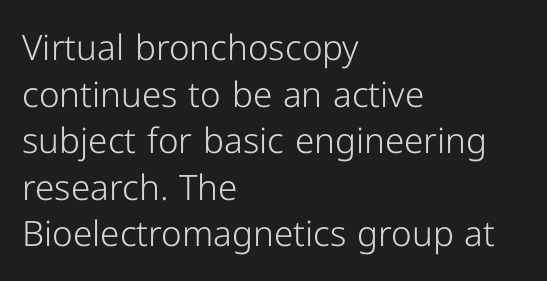
Notice how the stems are strictly vertical — no italics here. Proportional: the letters do not fall into vertical columns. Each row of text sits above clean, open space. Does extra space separate the letters? No, they use regular spacing. Observe the absence of serifs on each vertical stroke in this sample. Is there much room between lines? A standard amount, neither cramped nor airy.
